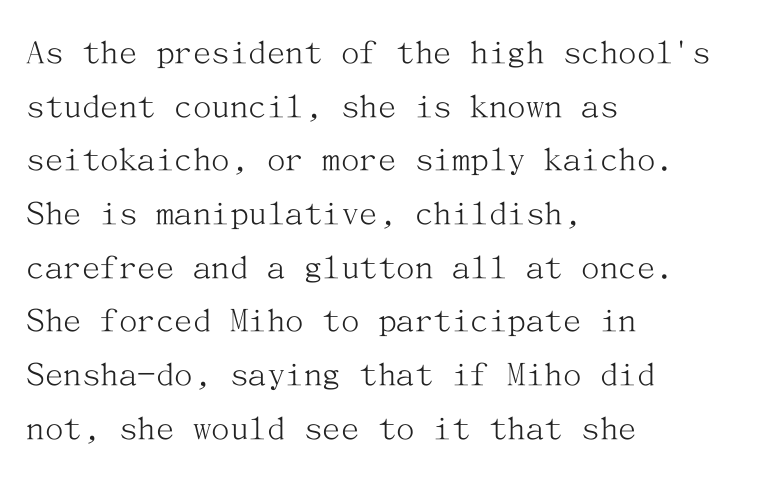
The image shows 37 px light serif type, upright; set left-aligned, normal line spacing (1.45x), normal letter spacing, not underlined; medium stroke contrast and a medium x-height.
